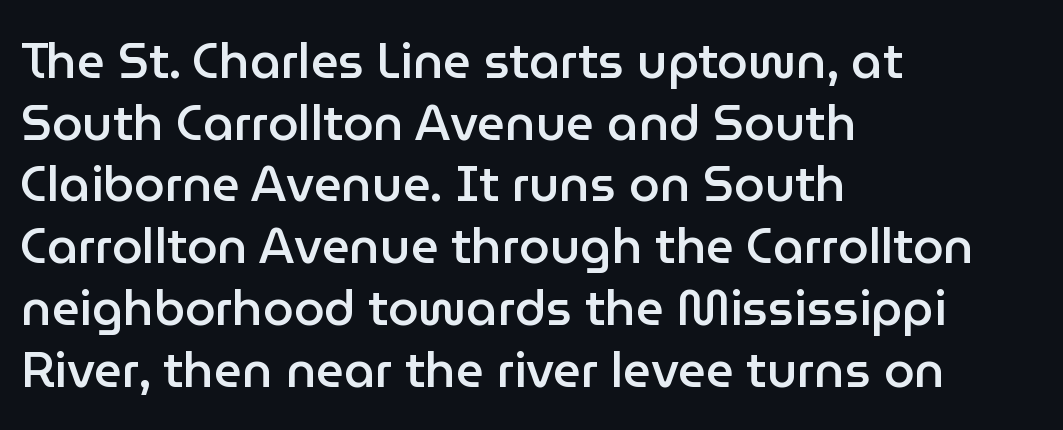
Q: Is the text bold? A: Semi-bold.
Q: Is the text italic (slanted)? A: No, it is upright.
Q: Is the typeface a serif or a sans-serif typeface? A: Sans-serif.
Q: Is the text underlined? A: No.
Q: How is the paragraph aligned? A: Left-aligned.
Q: Is the spacing between letters normal or unusually wide? A: Normal.
Q: Is the spacing between lines tight, normal or loose? A: Normal.
Q: Width (condensed, normal, or wide)? A: Normal.
Q: Stroke contrast? A: Low.
Q: x-height? A: Medium.
Q: Monospaced? A: No.
